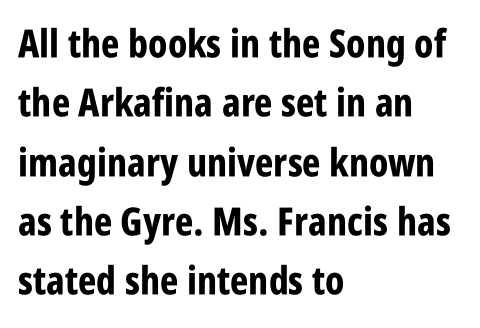
{"serif": "no", "italic": "no", "bold": "yes", "weight": "bold", "width": "condensed", "stroke_contrast": "low", "x_height": "large", "monospaced": "no", "underline": "no", "align": "left", "line_spacing": "normal", "line_spacing_ratio": 1.52, "letter_spacing": "normal", "letter_spacing_em": 0.0, "glyph_px": 39}
